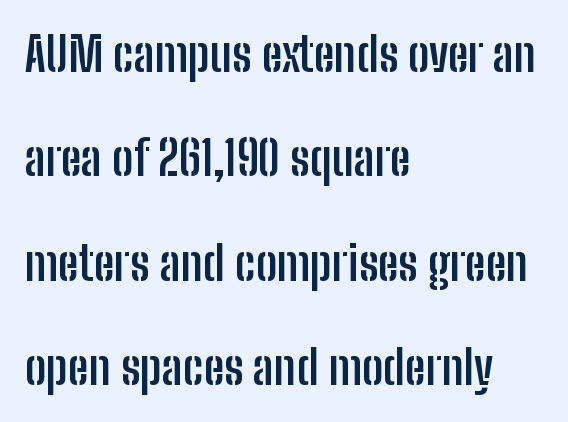
The image shows 47 px semibold, condensed sans-serif type, upright; set left-aligned, loose line spacing (2.22x), normal letter spacing, not underlined; low stroke contrast and a medium x-height.
